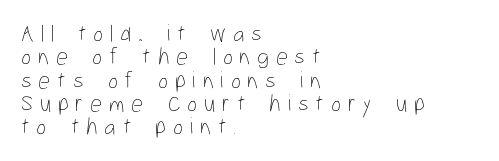
Q: Is the text bold? A: No.
Q: Is the text italic (slanted)? A: No, it is upright.
Q: Is the text underlined? A: No.
Q: How is the paragraph aligned? A: Left-aligned.
Q: Is the spacing between letters normal or unusually wide? A: Unusually wide.
Q: Is the spacing between lines tight, normal or loose? A: Tight.
